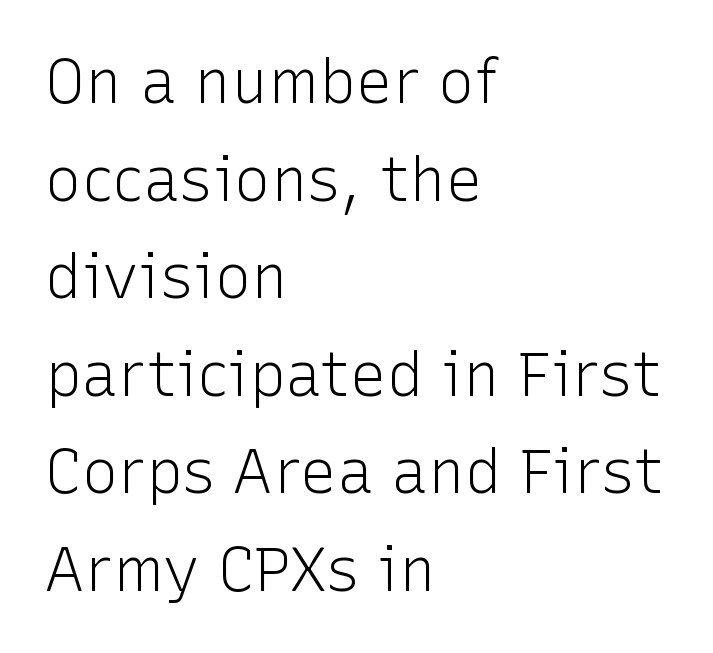
Q: Is the text bold? A: No.
Q: Is the text italic (slanted)? A: No, it is upright.
Q: Is the typeface a serif or a sans-serif typeface? A: Sans-serif.
Q: Is the text underlined? A: No.
Q: How is the paragraph aligned? A: Left-aligned.
Q: Is the spacing between letters normal or unusually wide? A: Normal.
Q: Is the spacing between lines tight, normal or loose? A: Normal.
Q: Width (condensed, normal, or wide)? A: Normal.
Q: Stroke contrast? A: Low.
Q: x-height? A: Medium.
Q: Monospaced? A: No.
